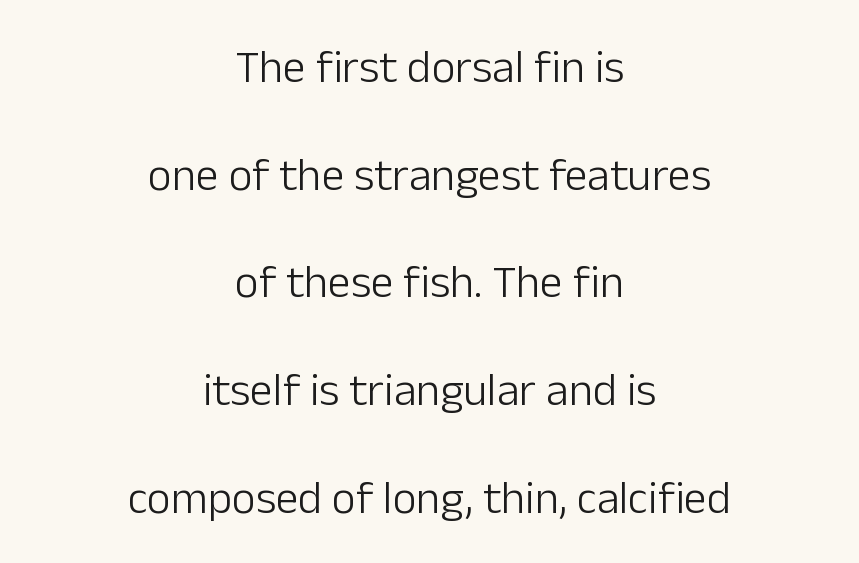
The image shows 46 px light sans-serif type, upright; set centered, loose line spacing (2.34x), normal letter spacing, not underlined; low stroke contrast and a medium x-height.
